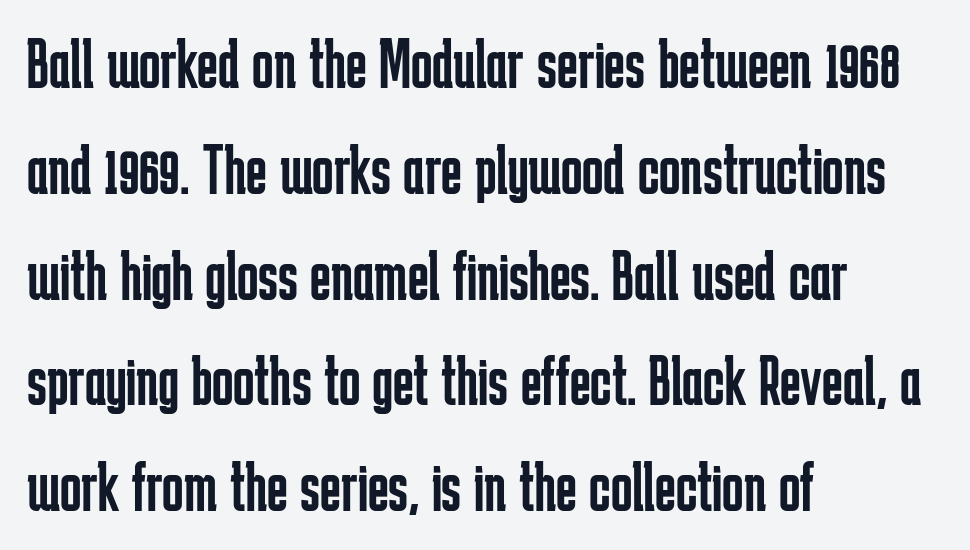
Q: Is the text bold? A: No.
Q: Is the text italic (slanted)? A: No, it is upright.
Q: Is the typeface a serif or a sans-serif typeface? A: Sans-serif.
Q: Is the text underlined? A: No.
Q: How is the paragraph aligned? A: Left-aligned.
Q: Is the spacing between letters normal or unusually wide? A: Normal.
Q: Is the spacing between lines tight, normal or loose? A: Normal.
Q: Width (condensed, normal, or wide)? A: Condensed.
Q: Stroke contrast? A: Low.
Q: x-height? A: Medium.
Q: Monospaced? A: No.
